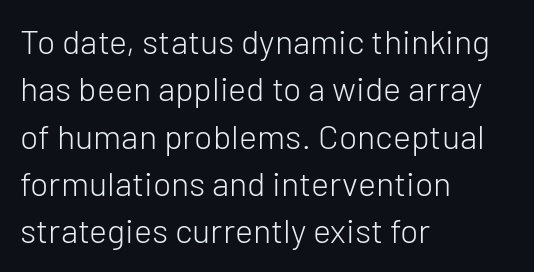
{"serif": "no", "italic": "no", "bold": "no", "weight": "light", "width": "normal", "stroke_contrast": "low", "x_height": "medium", "monospaced": "no", "underline": "no", "align": "left", "line_spacing": "normal", "line_spacing_ratio": 1.39, "letter_spacing": "normal", "letter_spacing_em": 0.0, "glyph_px": 34}
